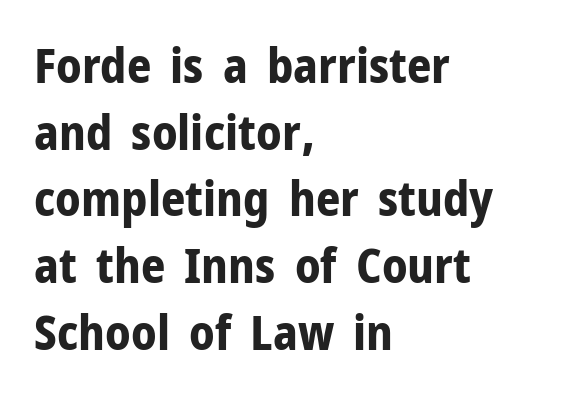
The image shows 48 px bold sans-serif type, upright; set left-aligned, normal line spacing (1.39x), normal letter spacing, not underlined; low stroke contrast and a medium x-height.
